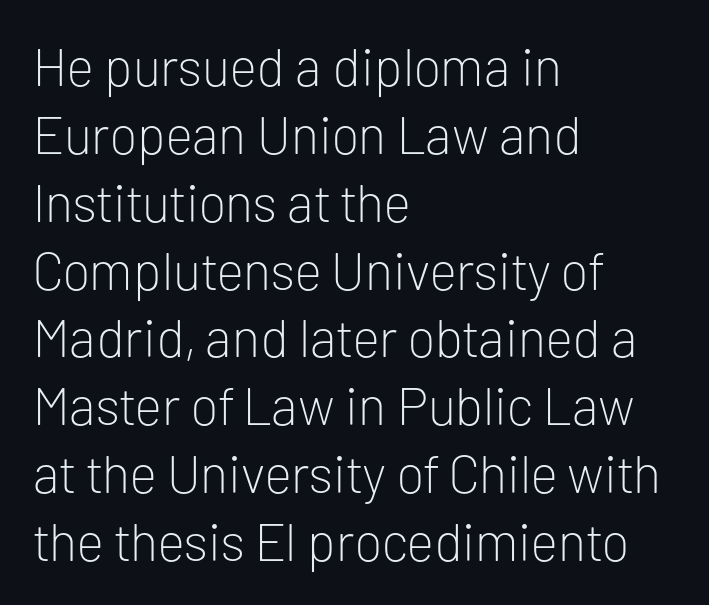
{"serif": "no", "italic": "no", "bold": "no", "weight": "light", "width": "normal", "stroke_contrast": "low", "x_height": "medium", "monospaced": "no", "underline": "no", "align": "left", "line_spacing": "normal", "line_spacing_ratio": 1.28, "letter_spacing": "normal", "letter_spacing_em": 0.0, "glyph_px": 53}
